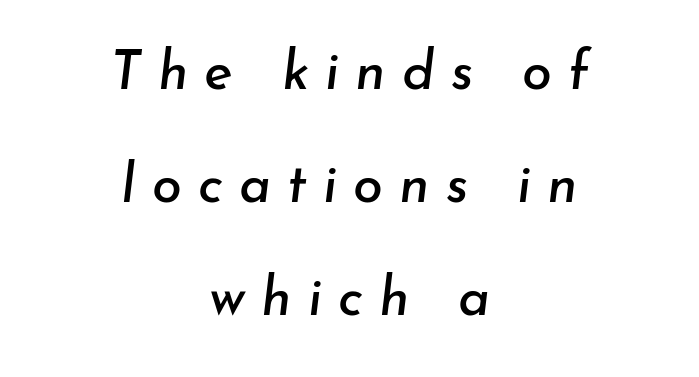
Q: Is the text italic (slanted)? A: Yes, it leans right by about 7 degrees.
Q: Is the text underlined? A: No.
Q: How is the paragraph aligned? A: Centered.
Q: Is the spacing between letters normal or unusually wide? A: Unusually wide.
Q: Is the spacing between lines tight, normal or loose? A: Loose.
Q: Width (condensed, normal, or wide)? A: Normal.
Q: Stroke contrast? A: Low.
Q: x-height? A: Small.
Q: Monospaced? A: No.
